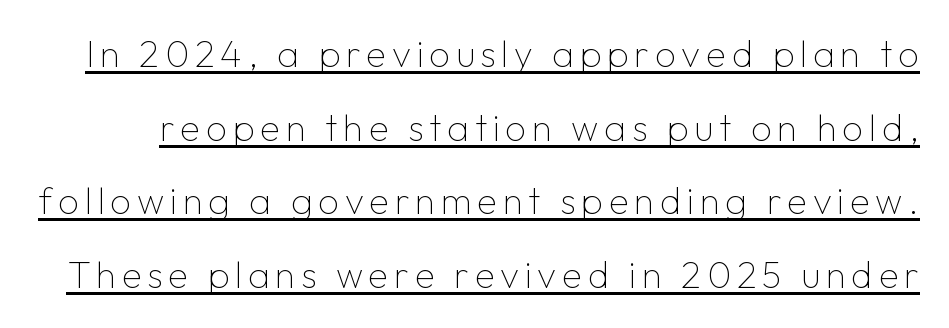
The image shows 37 px thin sans-serif type, upright; set loose line spacing (1.99x), underlined; low stroke contrast and a medium x-height.
